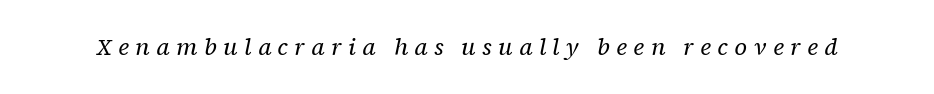
Compared with typical body copy, the letter spacing here is much looser. Would a proofreader flag this as italicized? Yes. The passage shown is not underscored anywhere. Each stroke keeps to a modest, everyday thickness or less.
